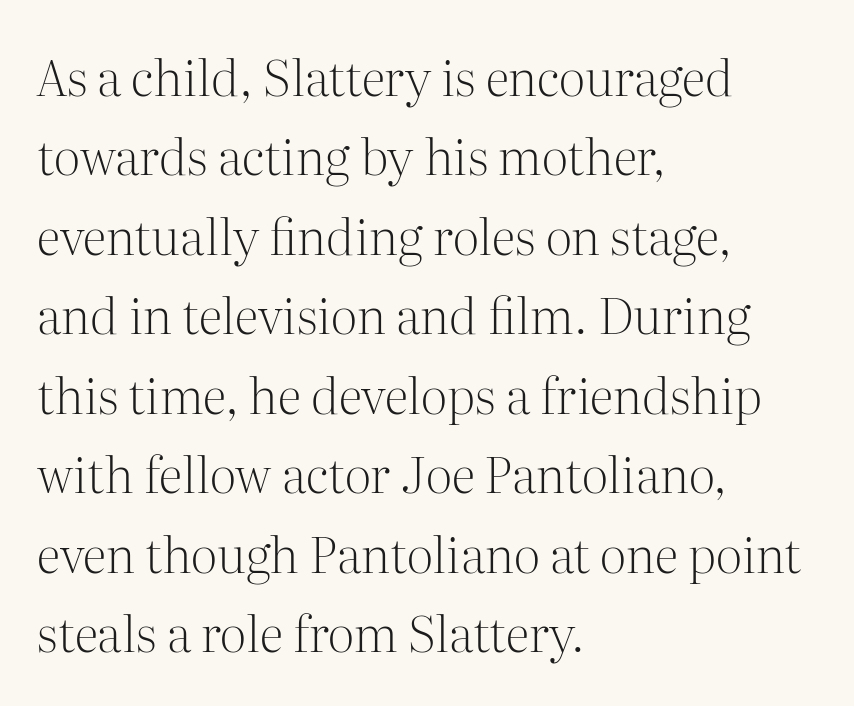
The image shows 50 px light serif type, upright; set left-aligned, normal line spacing (1.59x), normal letter spacing, not underlined; medium stroke contrast and a medium x-height.
